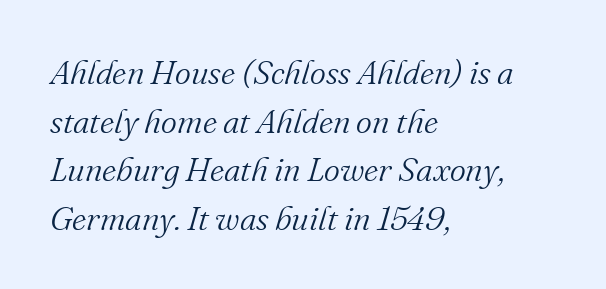
These lines keep a tight, regular rhythm from letter to letter. The gap between lines stays unmarked. Visually the block forms a straight wall on the left and a jagged coastline on the right. Stroke terminals: seriffed. Think of a printed novel: that variable character pitch is what you see here.
